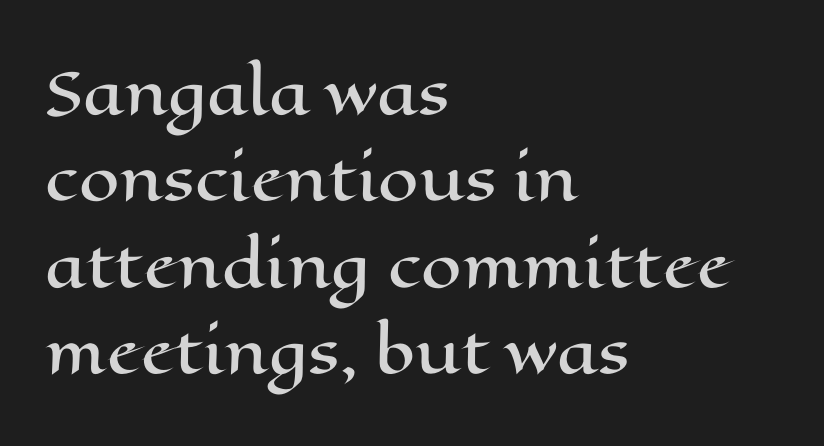
Q: Is the text italic (slanted)? A: No, it is upright.
Q: Is the text underlined? A: No.
Q: How is the paragraph aligned? A: Left-aligned.
Q: Is the spacing between letters normal or unusually wide? A: Normal.
Q: Is the spacing between lines tight, normal or loose? A: Normal.
Q: Width (condensed, normal, or wide)? A: Wide.
Q: Stroke contrast? A: High.
Q: x-height? A: Medium.
Q: Monospaced? A: No.
